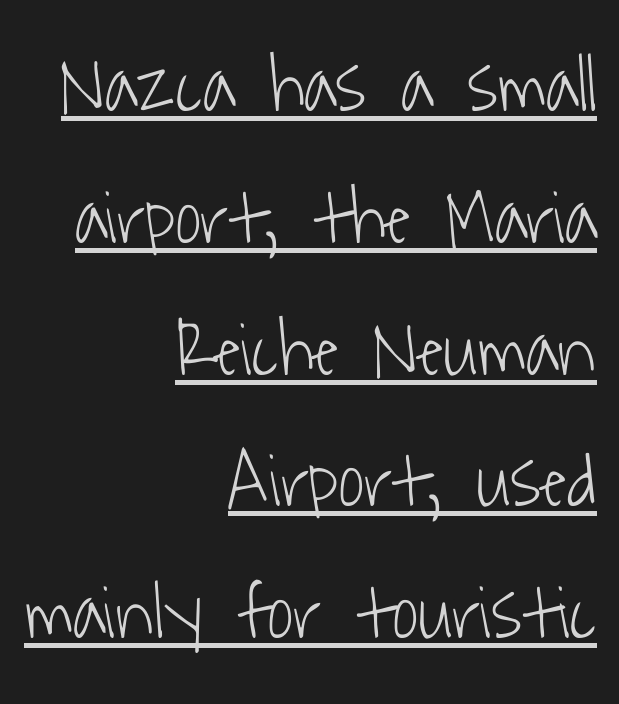
The image shows 78 px light, condensed sans-serif type; set right-aligned, normal line spacing (1.69x), normal letter spacing, underlined; low stroke contrast and a medium x-height.
